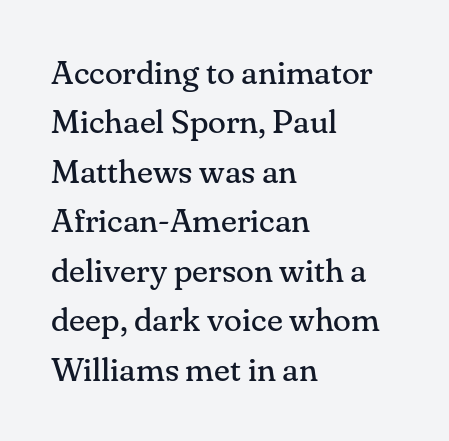
The image shows 33 px regular-weight serif type, upright; set left-aligned, normal line spacing (1.5x), normal letter spacing, not underlined; medium stroke contrast and a small x-height.
